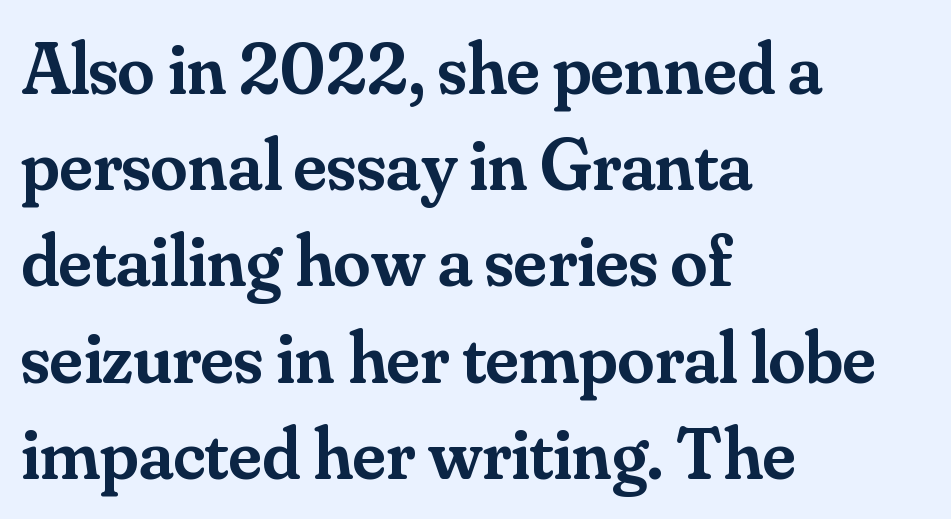
The image shows 74 px semibold serif type, upright; set left-aligned, normal line spacing (1.3x), normal letter spacing, not underlined; medium stroke contrast and a small x-height.
